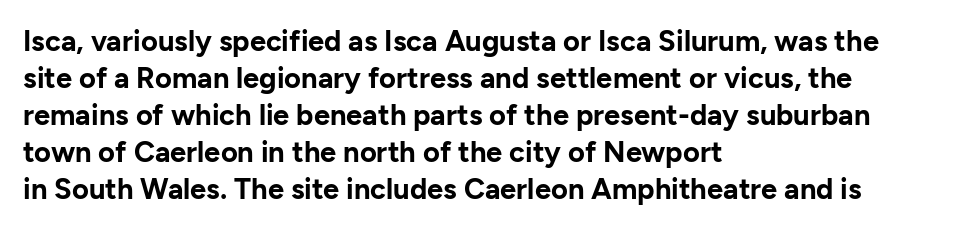
Q: Is the text bold? A: Yes.
Q: Is the text italic (slanted)? A: No, it is upright.
Q: Is the typeface a serif or a sans-serif typeface? A: Sans-serif.
Q: Is the text underlined? A: No.
Q: How is the paragraph aligned? A: Left-aligned.
Q: Is the spacing between letters normal or unusually wide? A: Normal.
Q: Is the spacing between lines tight, normal or loose? A: Normal.
Q: Width (condensed, normal, or wide)? A: Normal.
Q: Stroke contrast? A: Low.
Q: x-height? A: Medium.
Q: Monospaced? A: No.
